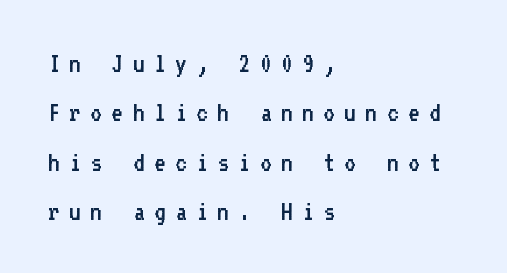
The type sits square on the baseline with zero lean. The letters march in equal steps, a hallmark of fixed-pitch type. Does extra space separate the letters? Yes, quite a lot of it. Decoration check: the copy has no underline.
